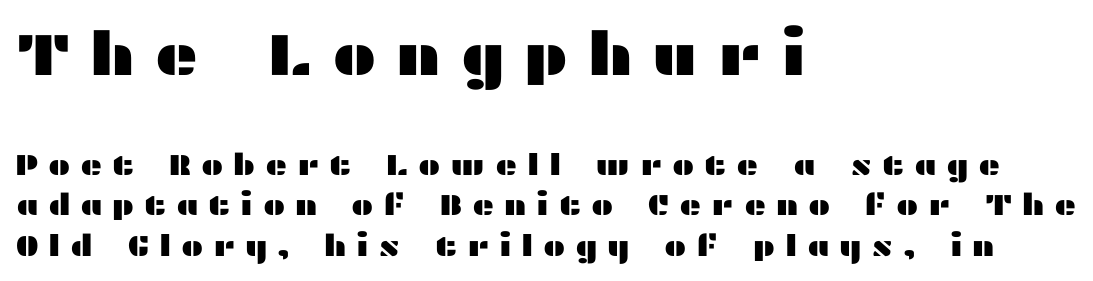
{"serif": "no", "italic": "no", "width": "wide", "stroke_contrast": "medium", "x_height": "medium", "monospaced": "no", "underline": "no", "align": "left", "line_spacing": "normal", "line_spacing_ratio": 1.35, "letter_spacing": "wide", "letter_spacing_em": 0.32, "larger_block": "first", "size_ratio": 2.0, "glyph_px": 60}
